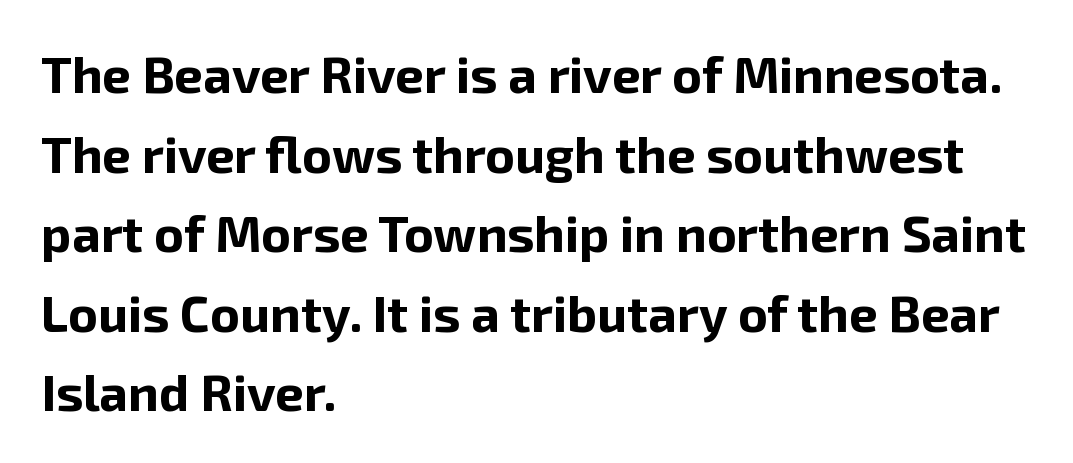
Looks like regular typesetting: each glyph gets only the width it needs. The text was rendered using a sans face with plain stroke endings. These lines sit exactly where default settings would place them. The space directly below the letters is spotless. Line beginnings align vertically; line endings do not. These words are printed bold, with thick strokes throughout.
